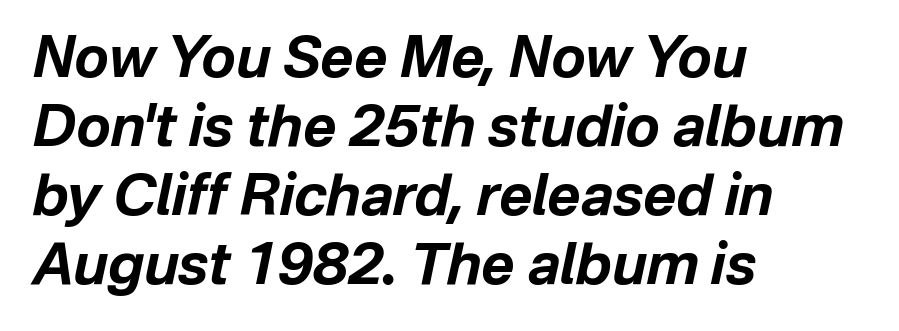
The specimen omits any rule beneath the text block's lines. Tall strokes in this sample are angled rather than plumb. These lines are rendered in a variable-pitch font. You'd pick this weight for a headline — it's a proper bold. The ragged edge is on the right, which tells us the setting is flush left. These lines keep a tight, regular rhythm from letter to letter.
